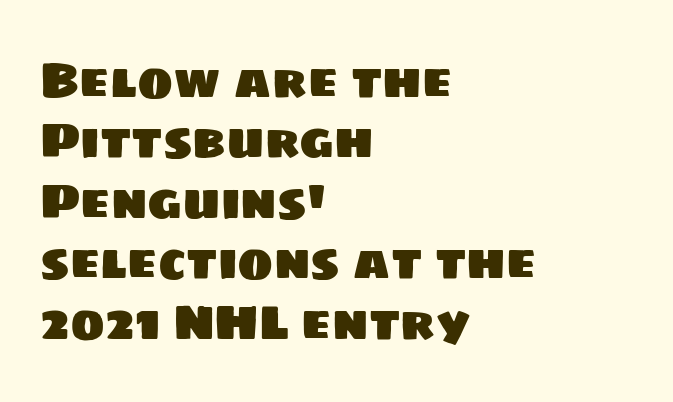
{"serif": "no", "width": "normal", "stroke_contrast": "low", "x_height": "large", "monospaced": "no", "underline": "no", "align": "left", "line_spacing": "normal", "line_spacing_ratio": 1.26, "letter_spacing": "normal", "letter_spacing_em": 0.0, "glyph_px": 48}
